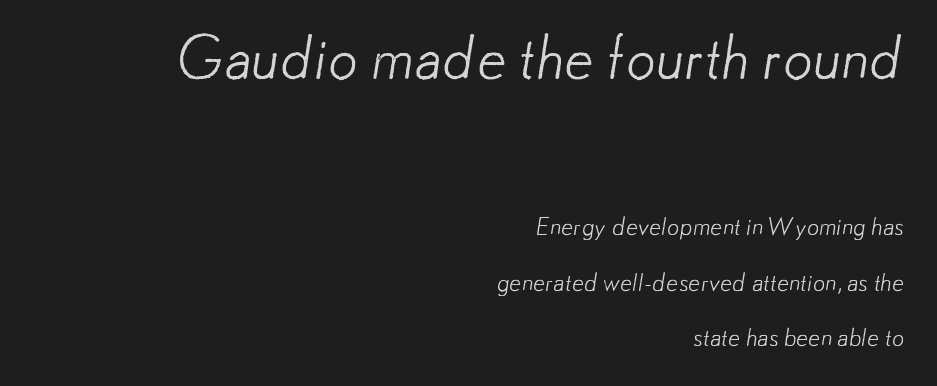
Q: Is the text bold? A: No.
Q: Is the typeface a serif or a sans-serif typeface? A: Sans-serif.
Q: Is the text underlined? A: No.
Q: How is the paragraph aligned? A: Right-aligned.
Q: Is the spacing between letters normal or unusually wide? A: Normal.
Q: Is the spacing between lines tight, normal or loose? A: Loose.
Q: Which block of text is set in a larger size, the first (top) or the second (bottom)? A: The first (top) one.
Q: Width (condensed, normal, or wide)? A: Normal.
Q: Stroke contrast? A: Low.
Q: x-height? A: Small.
Q: Monospaced? A: No.
